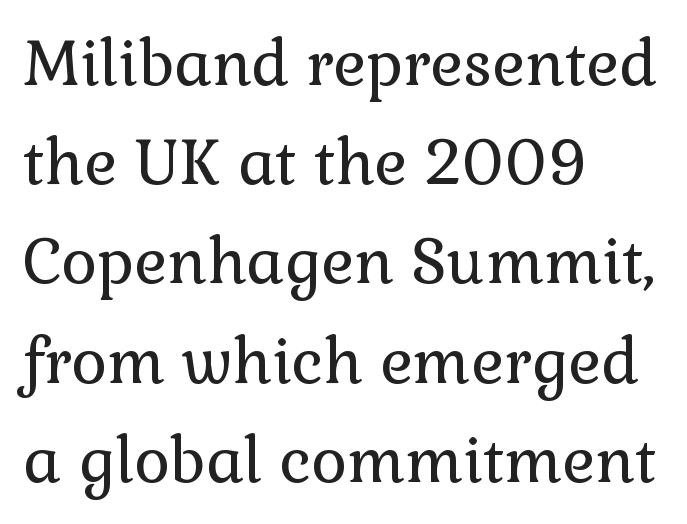
Do the characters align in a grid? No, the font is proportional. Posture: vertical. This is serif lettering, the kind often seen in printed books. The vertical gap from one line to the next is medium. Underline: absent.
